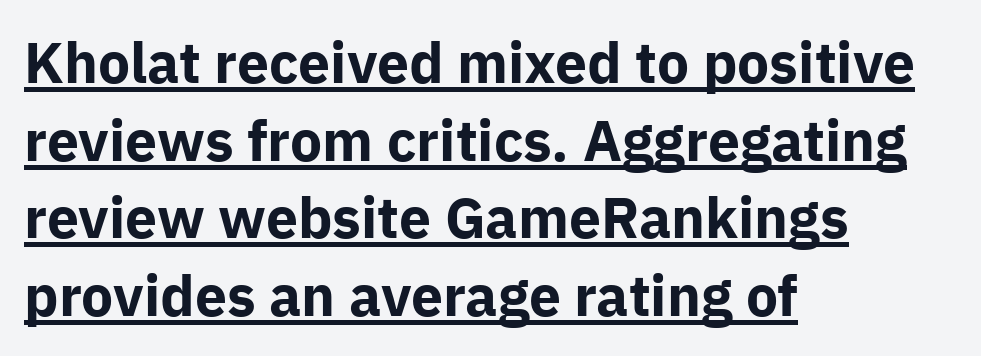
{"serif": "no", "italic": "no", "bold": "yes", "weight": "bold", "width": "normal", "stroke_contrast": "low", "x_height": "medium", "monospaced": "no", "underline": "yes", "align": "left", "line_spacing": "normal", "line_spacing_ratio": 1.36, "letter_spacing": "normal", "letter_spacing_em": 0.0, "glyph_px": 57}
